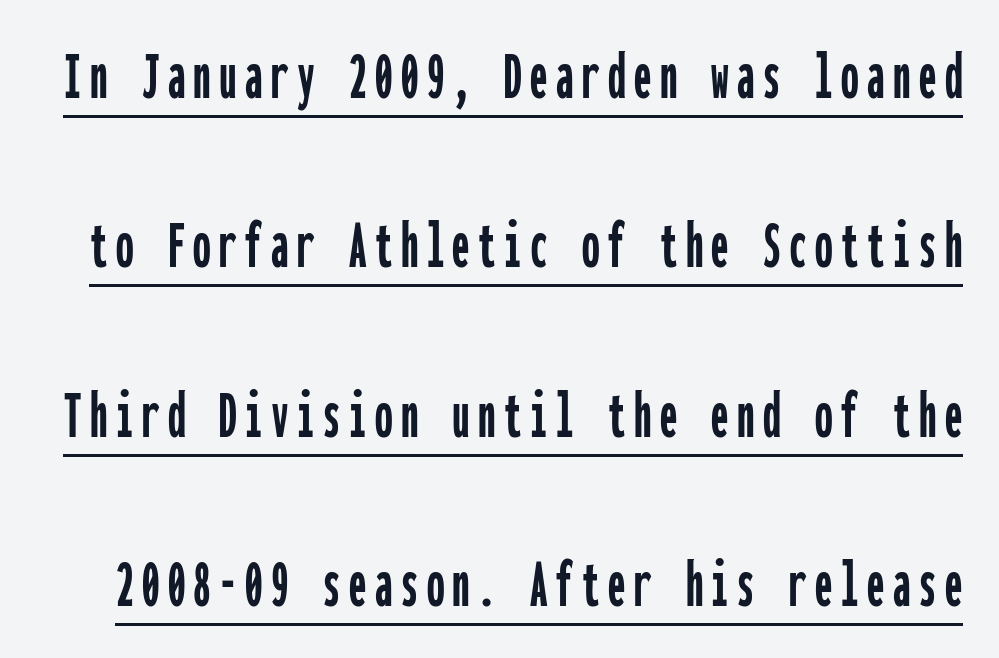
Each letter, wide or thin by design, is forced into the same width here. Rendered with straight, roman letterforms. Compared with undecorated copy, this sample adds a rule below the words. A typesetter would label this face a sans.
